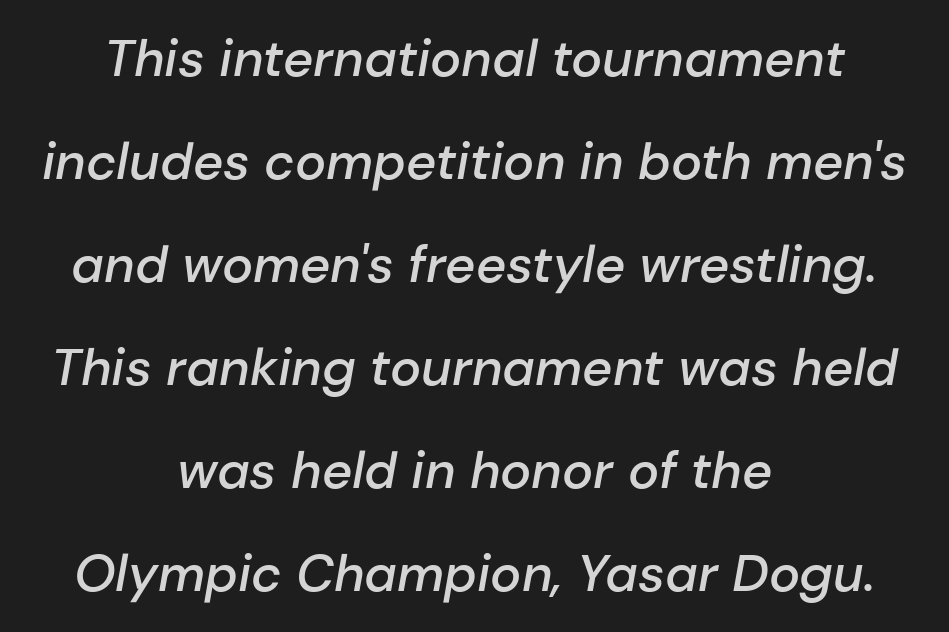
Every character sits at an angle, as italics do. Quick note: interline space is abundant. Each letter keeps its own natural width here, so spacing adapts to shape. Layout note: lines centered. Only glyphs here, with clear space below each row. The characters look somewhat weighty, a semibold short of true bold.
